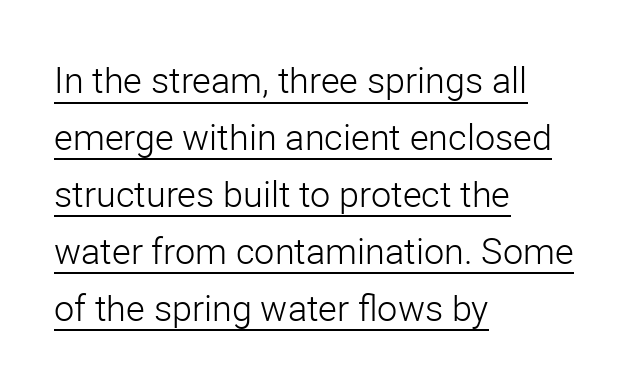
The letterforms sit shoulder to shoulder at normal distance. The passage shown is not bold in any degree. Nothing sits at the stroke ends, so this counts as sans-serif. Nope, not italic — everything's standing straight. Compared with undecorated copy, this sample adds a rule below the words.
